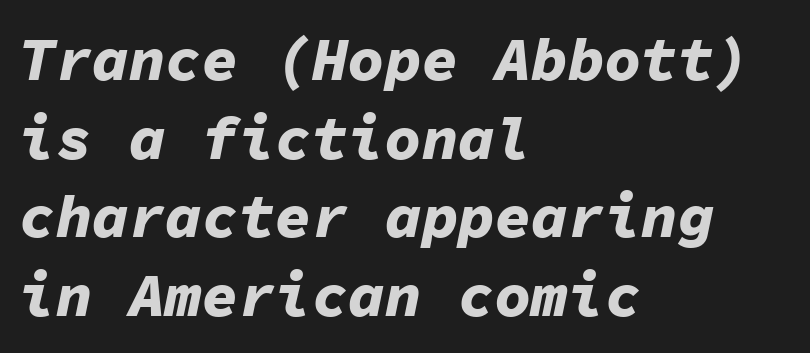
The rendering anchors every line to the left-hand side. Weight: bold. The letters march in equal steps, a hallmark of fixed-pitch type. The zone under the glyphs is completely vacant.
